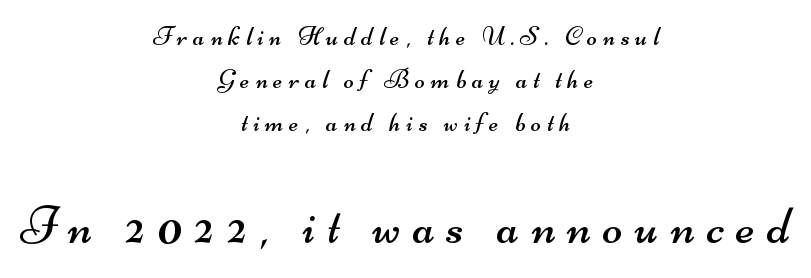
The passage shown has open, widely tracked lettering throughout. Bold? No — there's no thickening of the strokes. Line starts and ends both wander, symmetrically. The type family on display is of the sans-serif kind. Varying glyph widths throughout — classic text-font behaviour. The block sitting lower on the canvas is the one with enlarged characters.
